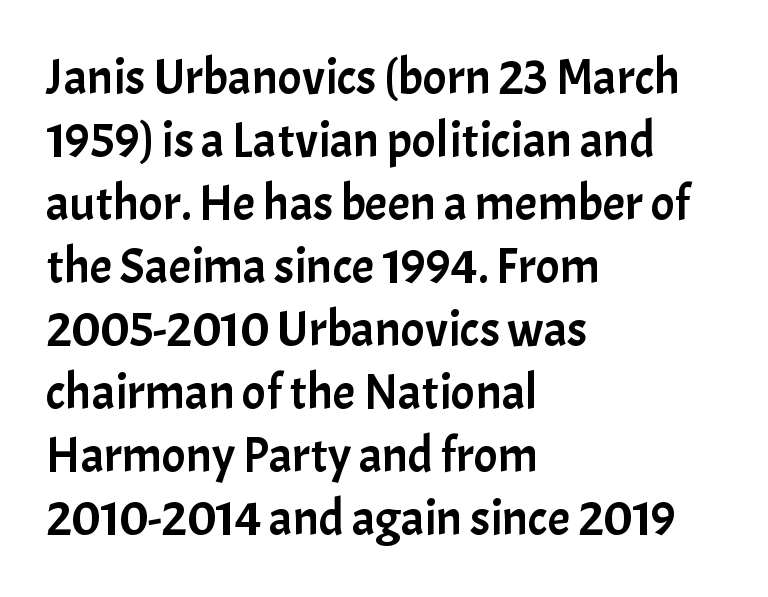
Q: Is the text italic (slanted)? A: No, it is upright.
Q: Is the typeface a serif or a sans-serif typeface? A: Sans-serif.
Q: Is the text underlined? A: No.
Q: How is the paragraph aligned? A: Left-aligned.
Q: Is the spacing between letters normal or unusually wide? A: Normal.
Q: Is the spacing between lines tight, normal or loose? A: Normal.
Q: Width (condensed, normal, or wide)? A: Normal.
Q: Stroke contrast? A: Low.
Q: x-height? A: Medium.
Q: Monospaced? A: No.
